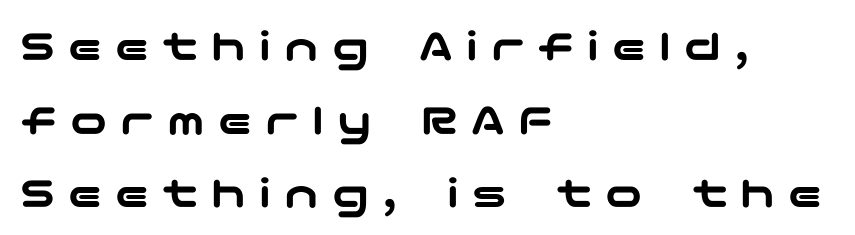
The image shows 46 px wide sans-serif type, upright; set left-aligned, normal line spacing (1.6x), unusually wide letter spacing (+0.29 em), not underlined; low stroke contrast and a medium x-height.
